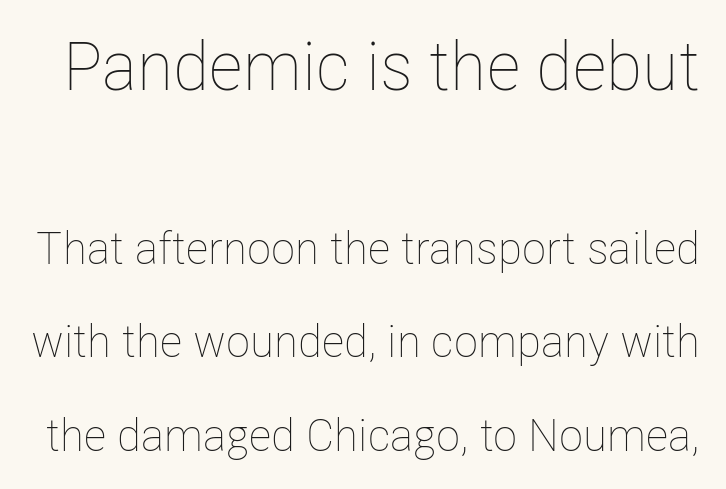
{"italic": "no", "bold": "no", "weight": "thin", "width": "condensed", "stroke_contrast": "low", "x_height": "medium", "monospaced": "no", "underline": "no", "line_spacing": "loose", "line_spacing_ratio": 2.08, "letter_spacing": "normal", "letter_spacing_em": 0.0, "larger_block": "first", "size_ratio": 1.51, "glyph_px": 68}
